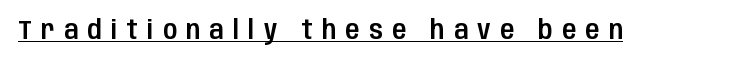
The image shows 26 px text type, upright; set unusually wide letter spacing (+0.36 em), underlined.
